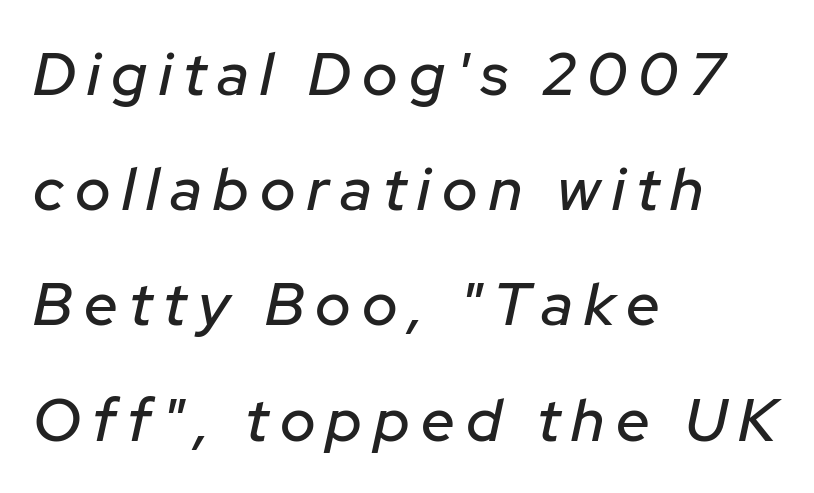
{"italic": "yes", "lean": "right", "slant_degrees": 12, "width": "normal", "stroke_contrast": "low", "x_height": "medium", "monospaced": "no", "underline": "no", "align": "left", "line_spacing": "loose", "line_spacing_ratio": 1.92, "glyph_px": 60}
